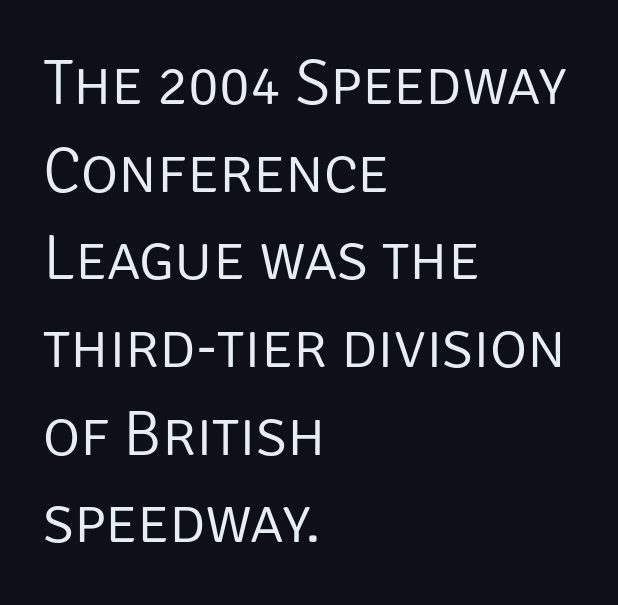
{"serif": "no", "italic": "no", "bold": "no", "weight": "light", "width": "normal", "stroke_contrast": "low", "x_height": "large", "monospaced": "no", "underline": "no", "align": "left", "line_spacing": "normal", "line_spacing_ratio": 1.37, "letter_spacing": "normal", "letter_spacing_em": 0.0, "glyph_px": 64}
